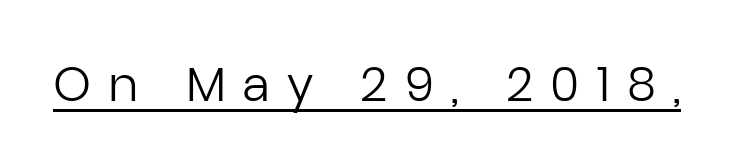
A typesetter would call this proportional, since set widths differ per character. Words appear elongated and porous because spacing is wide. When letters stand straight like this, we call the style roman or upright. Type style note: lacks serifs. Like a heading marked for emphasis, these lines bear an underscore.
